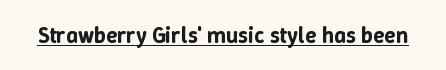
Q: Is the text italic (slanted)? A: No, it is upright.
Q: Is the text underlined? A: Yes.
Q: Is the spacing between letters normal or unusually wide? A: Normal.
